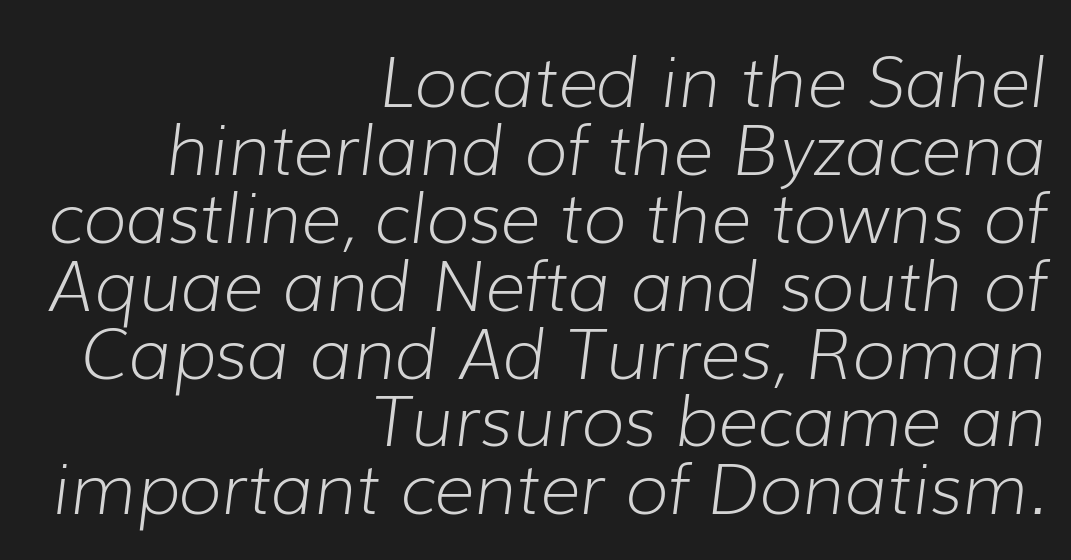
Every character sits at an angle, as italics do. The line-height multiplier appears low, near solid setting. Decoration check: the copy has no underline. Leftover space on each line is placed entirely before the opening word.
